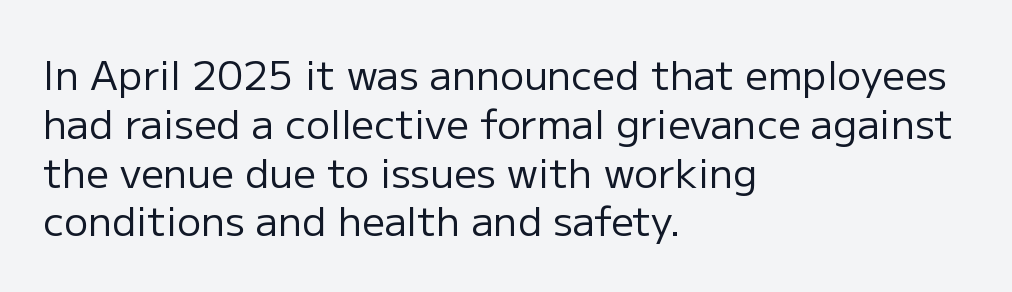
These lines are set flush left with a ragged right edge. Here the designer chose a conventional face with non-uniform glyph widths. Note: no serifs on the glyphs. The typography opts for an upright posture over an oblique one. The typeface has the unassuming heft of standard copy or less. The zone under the glyphs is completely vacant.
